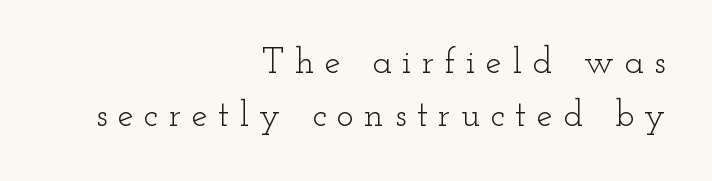
Q: Is the text bold? A: No.
Q: Is the text italic (slanted)? A: No, it is upright.
Q: Is the typeface a serif or a sans-serif typeface? A: Serif.
Q: Is the text underlined? A: No.
Q: How is the paragraph aligned? A: Right-aligned.
Q: Is the spacing between letters normal or unusually wide? A: Unusually wide.
Q: Is the spacing between lines tight, normal or loose? A: Normal.
Q: Width (condensed, normal, or wide)? A: Wide.
Q: Stroke contrast? A: Low.
Q: x-height? A: Small.
Q: Monospaced? A: No.
